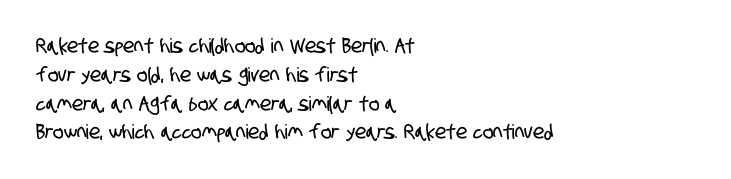
The image shows 20 px text type; set left-aligned, normal line spacing (1.44x), normal letter spacing, not underlined.
